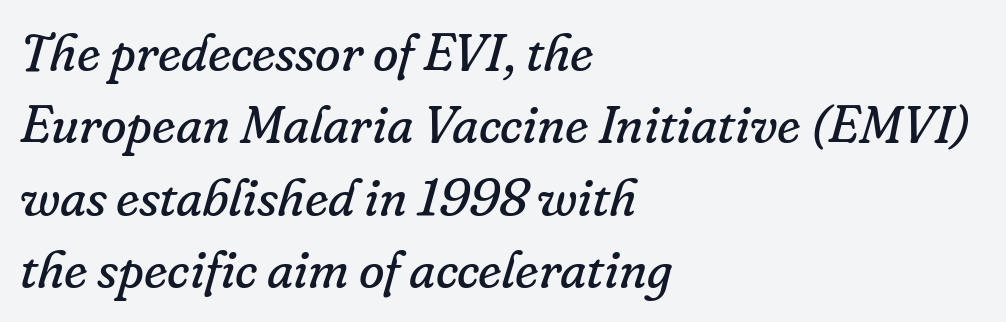
{"serif": "yes", "italic": "yes", "lean": "right", "slant_degrees": 16, "bold": "no", "weight": "regular", "width": "normal", "stroke_contrast": "low", "x_height": "small", "monospaced": "no", "underline": "no", "align": "left", "line_spacing": "normal", "line_spacing_ratio": 1.39, "letter_spacing": "normal", "letter_spacing_em": 0.0, "glyph_px": 52}
